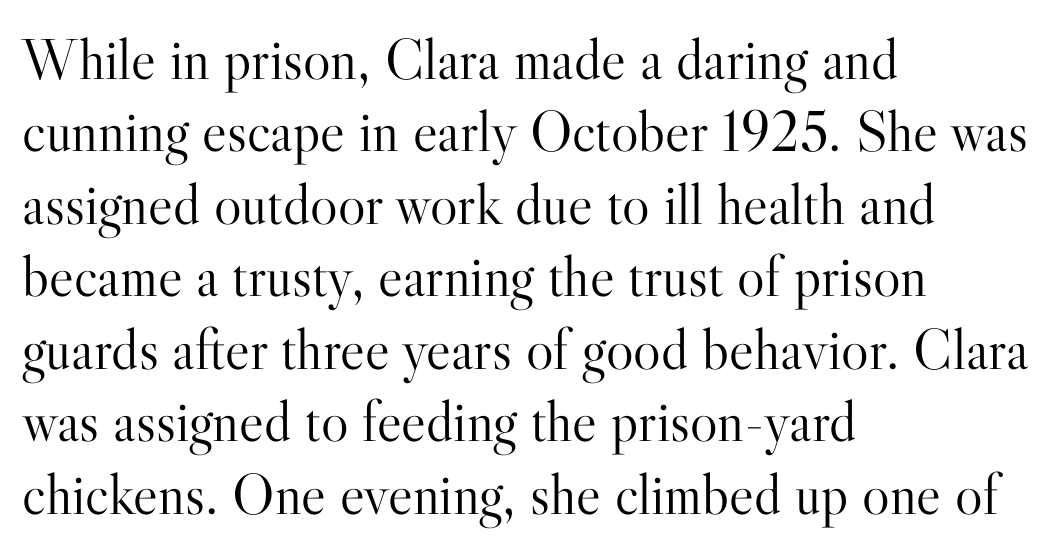
One glance says typical: line gaps are just what's usual. Summary of weight: not heavy and not bold. The specimen reads as upright at a glance. I'd call this a serif setting — the letters wear small feet. Note the varied advance widths — an 'i' is clearly narrower than an 'm'. Honestly, there is no underline to notice here at all.
